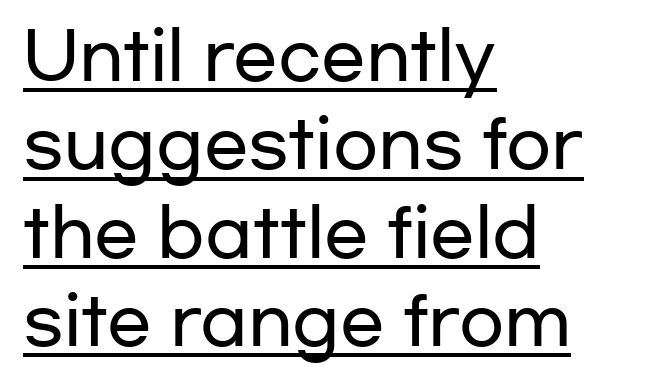
Q: Is the text italic (slanted)? A: No, it is upright.
Q: Is the typeface a serif or a sans-serif typeface? A: Sans-serif.
Q: Is the text underlined? A: Yes.
Q: How is the paragraph aligned? A: Left-aligned.
Q: Is the spacing between letters normal or unusually wide? A: Normal.
Q: Is the spacing between lines tight, normal or loose? A: Normal.
Q: Width (condensed, normal, or wide)? A: Wide.
Q: Stroke contrast? A: Low.
Q: x-height? A: Medium.
Q: Monospaced? A: No.
